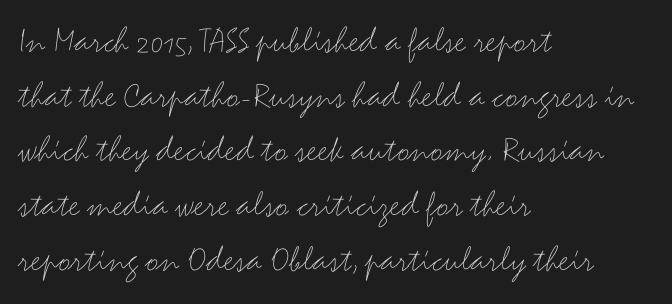
{"serif": "no", "bold": "no", "weight": "thin", "width": "wide", "stroke_contrast": "medium", "x_height": "small", "monospaced": "no", "underline": "no", "align": "left", "line_spacing": "normal", "line_spacing_ratio": 1.44, "letter_spacing": "normal", "letter_spacing_em": 0.0, "glyph_px": 38}
